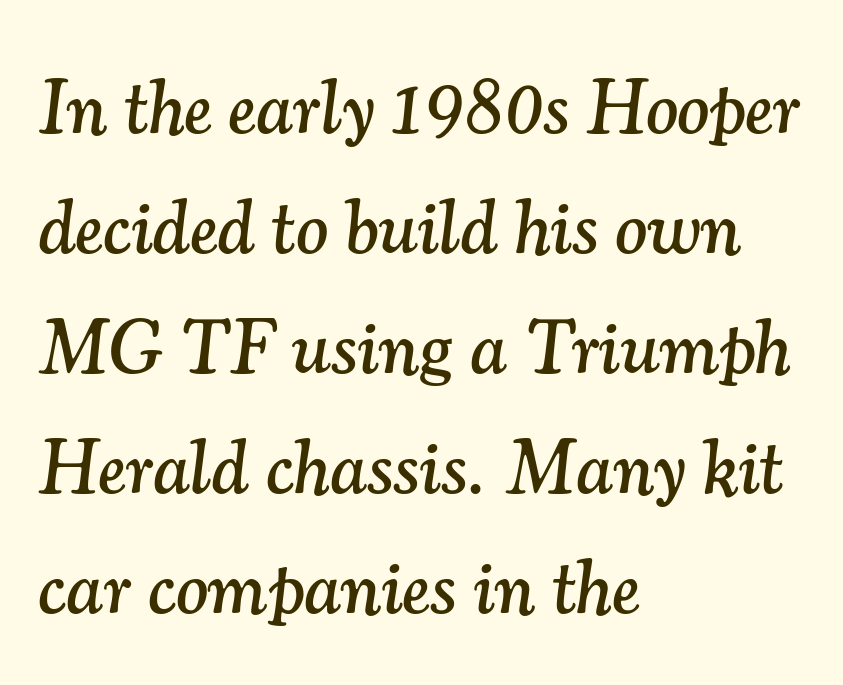
{"serif": "yes", "italic": "yes", "lean": "right", "slant_degrees": 7, "width": "normal", "stroke_contrast": "medium", "x_height": "small", "monospaced": "no", "underline": "no", "align": "left", "line_spacing": "normal", "line_spacing_ratio": 1.58, "letter_spacing": "normal", "letter_spacing_em": 0.0, "glyph_px": 76}
